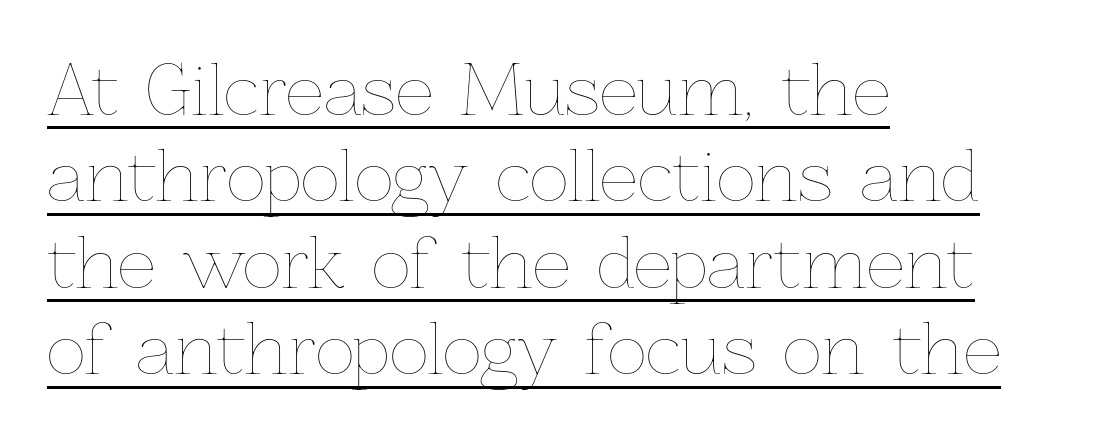
Q: Is the text bold? A: No.
Q: Is the text italic (slanted)? A: No, it is upright.
Q: Is the text underlined? A: Yes.
Q: How is the paragraph aligned? A: Left-aligned.
Q: Is the spacing between letters normal or unusually wide? A: Normal.
Q: Is the spacing between lines tight, normal or loose? A: Normal.
Q: Width (condensed, normal, or wide)? A: Normal.
Q: Stroke contrast? A: Low.
Q: x-height? A: Medium.
Q: Monospaced? A: No.
